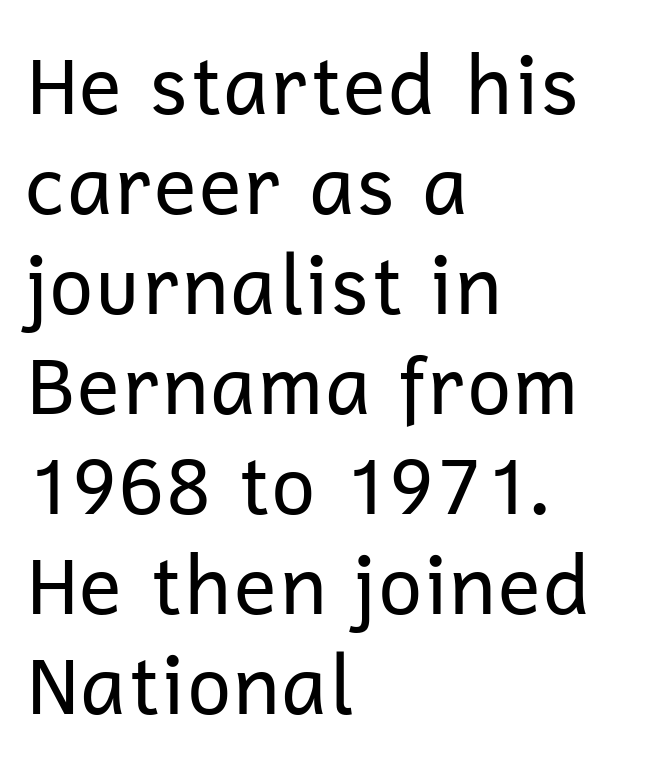
{"serif": "no", "italic": "no", "bold": "no", "weight": "regular", "width": "normal", "stroke_contrast": "low", "x_height": "medium", "monospaced": "no", "underline": "no", "align": "left", "line_spacing": "normal", "line_spacing_ratio": 1.25, "letter_spacing": "normal", "letter_spacing_em": 0.0, "glyph_px": 80}
